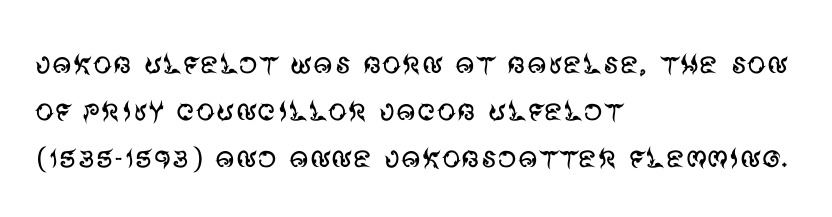
{"serif": "no", "italic": "no", "bold": "no", "weight": "regular", "width": "normal", "stroke_contrast": "medium", "x_height": "large", "monospaced": "no", "underline": "no", "align": "left", "line_spacing_ratio": 1.24, "letter_spacing": "normal", "letter_spacing_em": 0.0, "glyph_px": 38}
